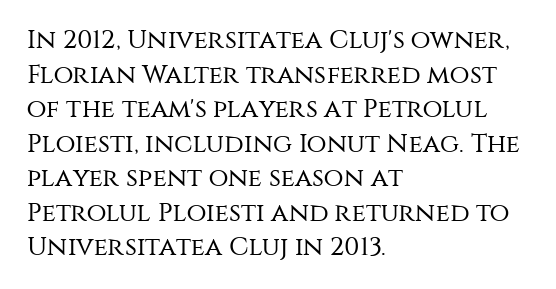
No chunkiness to these letters — they're not bold. A classic flush-left, rag-right setting is used for this passage. One glance says typical: line gaps are just what's usual. The letters sit at their default tracking, neither squeezed nor spread.
